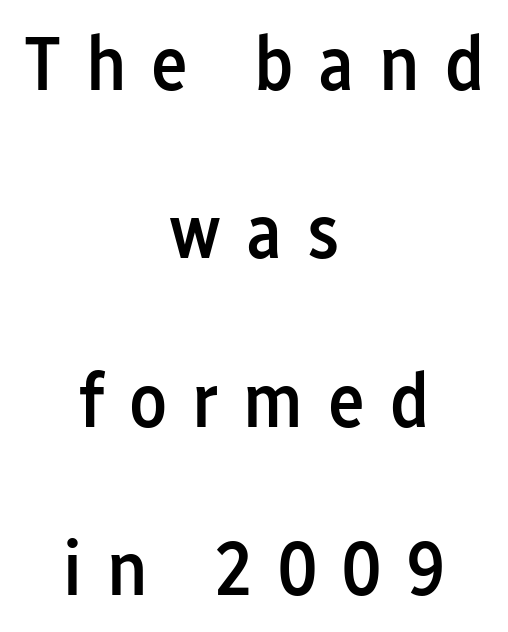
{"serif": "no", "italic": "no", "bold": "semi", "weight": "semibold", "width": "condensed", "stroke_contrast": "low", "x_height": "medium", "monospaced": "no", "underline": "no", "align": "center", "line_spacing": "loose", "line_spacing_ratio": 2.16, "letter_spacing": "wide", "letter_spacing_em": 0.32, "glyph_px": 78}
